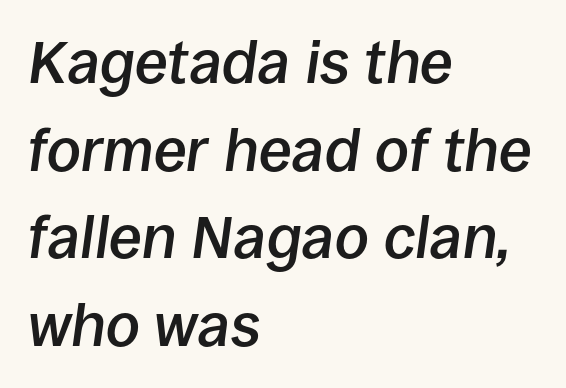
{"italic": "yes", "lean": "right", "slant_degrees": 8, "bold": "semi", "weight": "semibold", "width": "normal", "stroke_contrast": "low", "x_height": "large", "monospaced": "no", "underline": "no", "align": "left", "line_spacing": "normal", "line_spacing_ratio": 1.46, "letter_spacing": "normal", "letter_spacing_em": 0.0, "glyph_px": 60}
